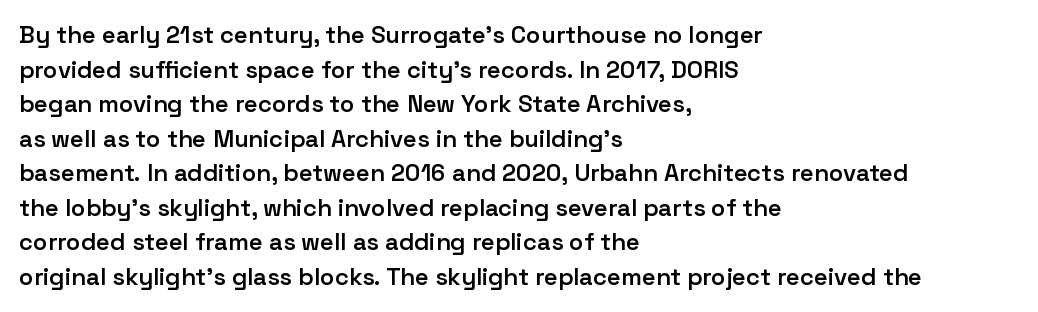
{"italic": "no", "bold": "semi", "underline": "no", "align": "left", "line_spacing": "normal", "line_spacing_ratio": 1.44, "letter_spacing": "normal", "letter_spacing_em": 0.0, "glyph_px": 24}
